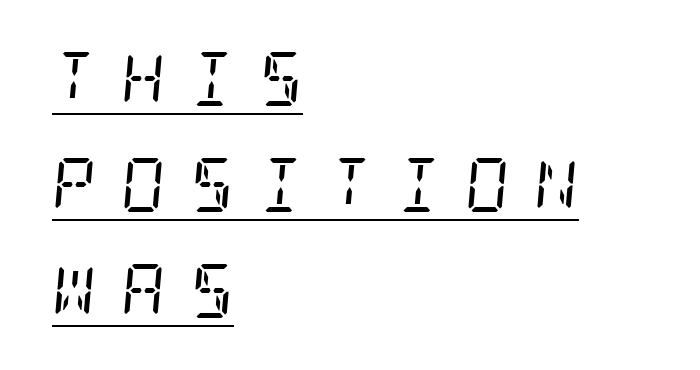
The image shows 54 px regular-weight, condensed serif type, italic (leaning right); set left-aligned, loose line spacing (1.96x), unusually wide letter spacing (+0.46 em), underlined; low stroke contrast and a large x-height.
